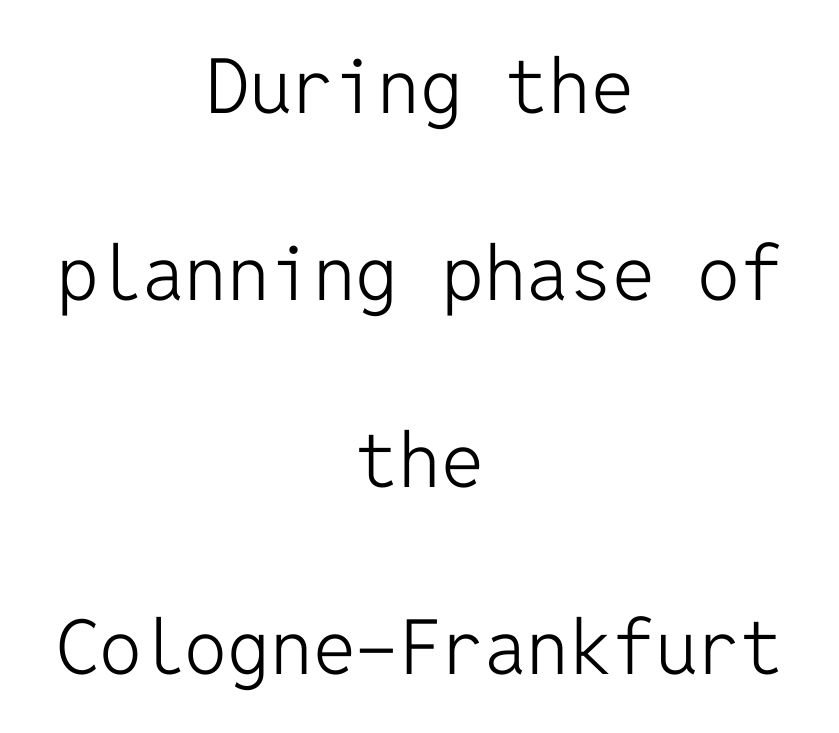
Q: Is the text bold? A: No.
Q: Is the text italic (slanted)? A: No, it is upright.
Q: Is the typeface a serif or a sans-serif typeface? A: Sans-serif.
Q: Is the text underlined? A: No.
Q: How is the paragraph aligned? A: Centered.
Q: Is the spacing between letters normal or unusually wide? A: Normal.
Q: Is the spacing between lines tight, normal or loose? A: Loose.
Q: Width (condensed, normal, or wide)? A: Normal.
Q: Stroke contrast? A: Low.
Q: x-height? A: Medium.
Q: Monospaced? A: Yes.
